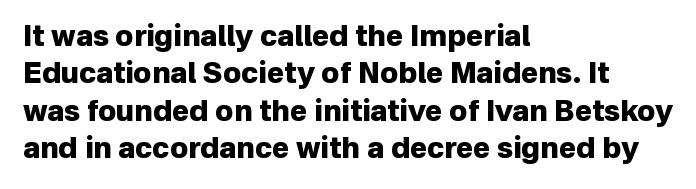
This rendering leaves character spacing at its baseline value. Posture: vertical. A typesetter would call this proportional, since set widths differ per character. These lines stack with their left ends in a neat column. Only glyphs here, with clear space below each row. A typesetter would label this face a sans.
